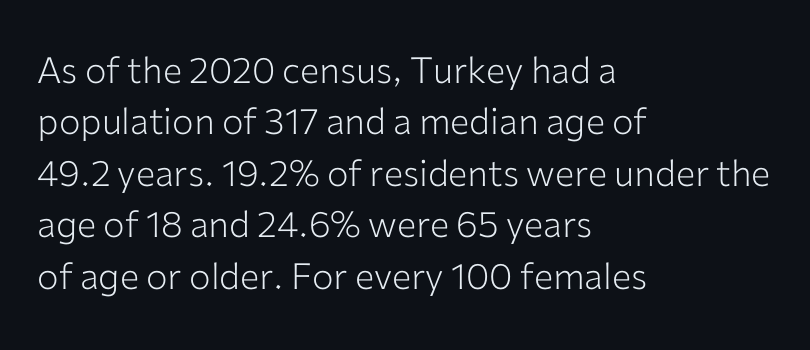
Q: Is the text bold? A: No.
Q: Is the text italic (slanted)? A: No, it is upright.
Q: Is the typeface a serif or a sans-serif typeface? A: Sans-serif.
Q: Is the text underlined? A: No.
Q: How is the paragraph aligned? A: Left-aligned.
Q: Is the spacing between letters normal or unusually wide? A: Normal.
Q: Is the spacing between lines tight, normal or loose? A: Normal.
Q: Width (condensed, normal, or wide)? A: Normal.
Q: Stroke contrast? A: Low.
Q: x-height? A: Medium.
Q: Monospaced? A: No.
